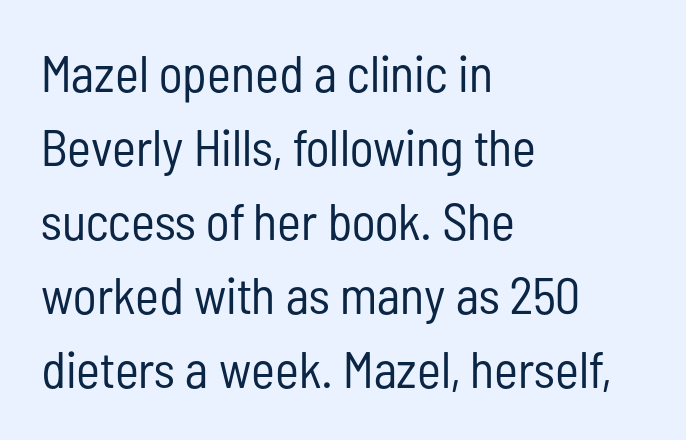
{"serif": "no", "italic": "no", "bold": "no", "weight": "regular", "width": "condensed", "stroke_contrast": "low", "x_height": "medium", "monospaced": "no", "underline": "no", "align": "left", "line_spacing": "normal", "line_spacing_ratio": 1.45, "letter_spacing": "normal", "letter_spacing_em": 0.0, "glyph_px": 51}
